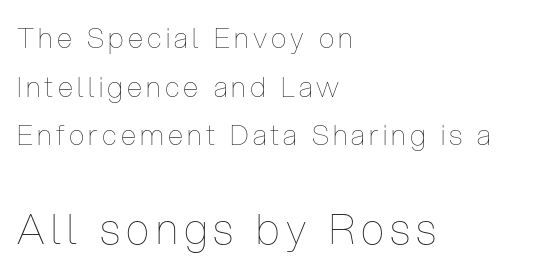
Check the space under the baseline: it is left empty. A typesetter would call this proportional, since set widths differ per character. No extra ink here — the face is not bold. When letters stand straight like this, we call the style roman or upright. All the whitespace from short lines collects on the right.
